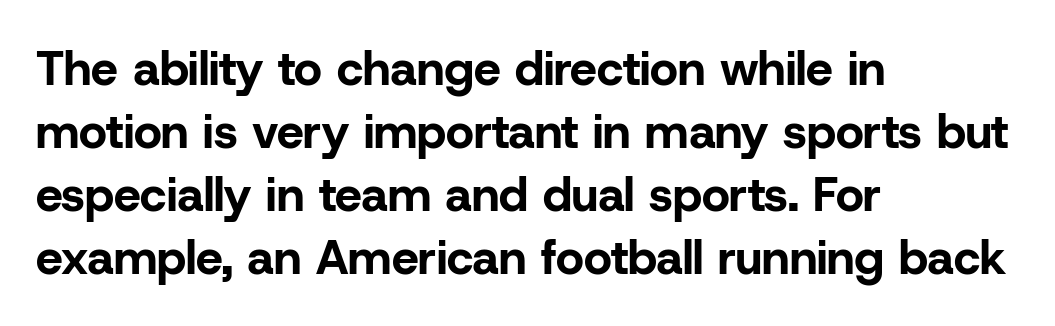
Q: Is the text bold? A: Yes.
Q: Is the text italic (slanted)? A: No, it is upright.
Q: Is the typeface a serif or a sans-serif typeface? A: Sans-serif.
Q: Is the text underlined? A: No.
Q: How is the paragraph aligned? A: Left-aligned.
Q: Is the spacing between letters normal or unusually wide? A: Normal.
Q: Is the spacing between lines tight, normal or loose? A: Normal.
Q: Width (condensed, normal, or wide)? A: Normal.
Q: Stroke contrast? A: Low.
Q: x-height? A: Medium.
Q: Monospaced? A: No.
